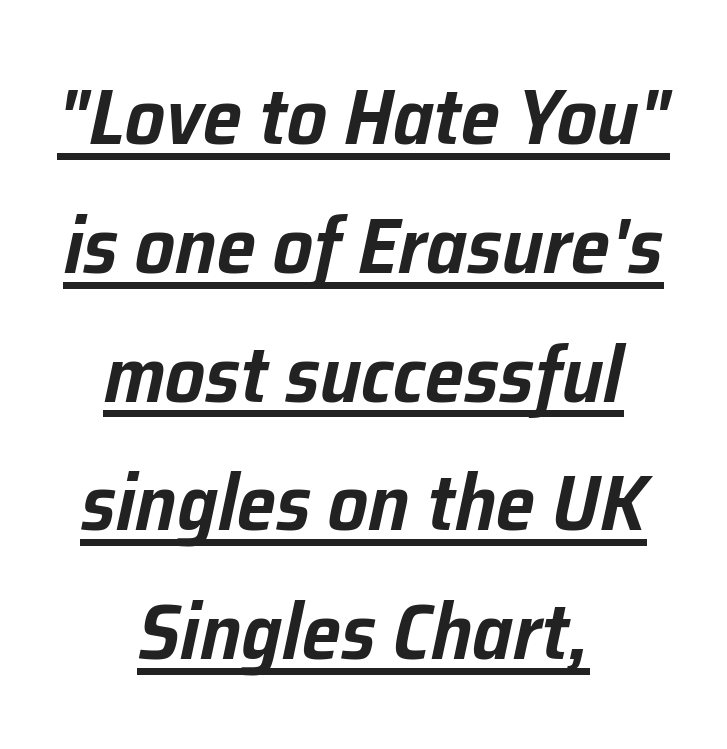
Q: Is the text italic (slanted)? A: Yes, it leans right by about 12 degrees.
Q: Is the text underlined? A: Yes.
Q: How is the paragraph aligned? A: Centered.
Q: Is the spacing between letters normal or unusually wide? A: Normal.
Q: Is the spacing between lines tight, normal or loose? A: Normal.
Q: Width (condensed, normal, or wide)? A: Normal.
Q: Stroke contrast? A: Low.
Q: x-height? A: Medium.
Q: Monospaced? A: No.
